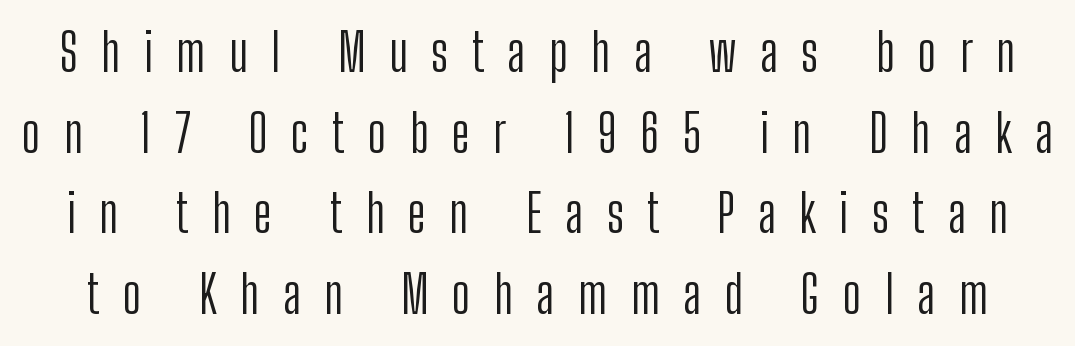
{"serif": "no", "italic": "no", "bold": "no", "weight": "light", "width": "condensed", "stroke_contrast": "low", "x_height": "medium", "monospaced": "no", "underline": "no", "line_spacing": "normal", "line_spacing_ratio": 1.55, "letter_spacing": "wide", "letter_spacing_em": 0.45, "glyph_px": 52}
